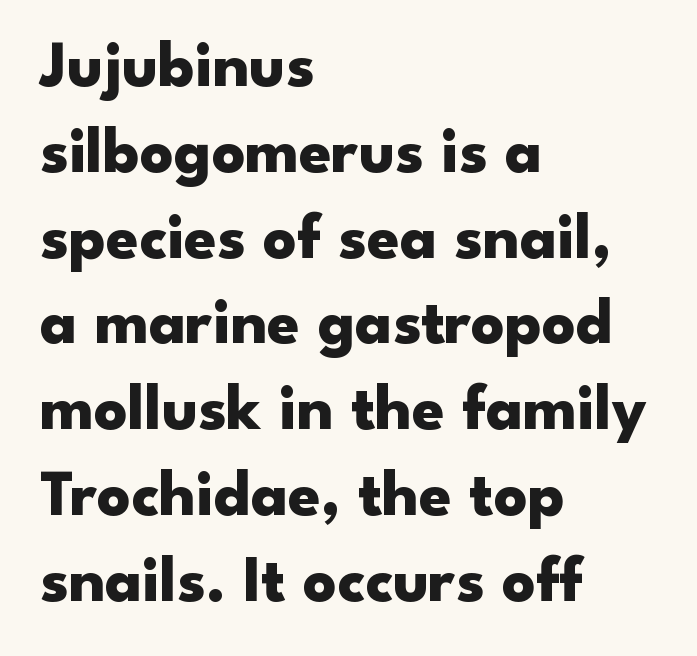
Bold? Absolutely — the strokes are thick and heavy. The axis of the letterforms is exactly vertical. Character widths vary here, with narrow letters taking less room than wide ones. Notice how the passage keeps a crisp vertical edge on the left only.
